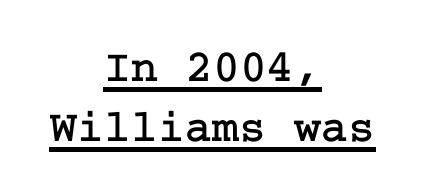
Q: Is the text italic (slanted)? A: No, it is upright.
Q: Is the typeface a serif or a sans-serif typeface? A: Serif.
Q: Is the text underlined? A: Yes.
Q: How is the paragraph aligned? A: Centered.
Q: Is the spacing between letters normal or unusually wide? A: Normal.
Q: Is the spacing between lines tight, normal or loose? A: Normal.
Q: Width (condensed, normal, or wide)? A: Normal.
Q: Stroke contrast? A: Low.
Q: x-height? A: Medium.
